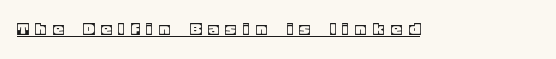
{"italic": "no", "underline": "yes", "letter_spacing": "wide", "letter_spacing_em": 0.37, "glyph_px": 20}
